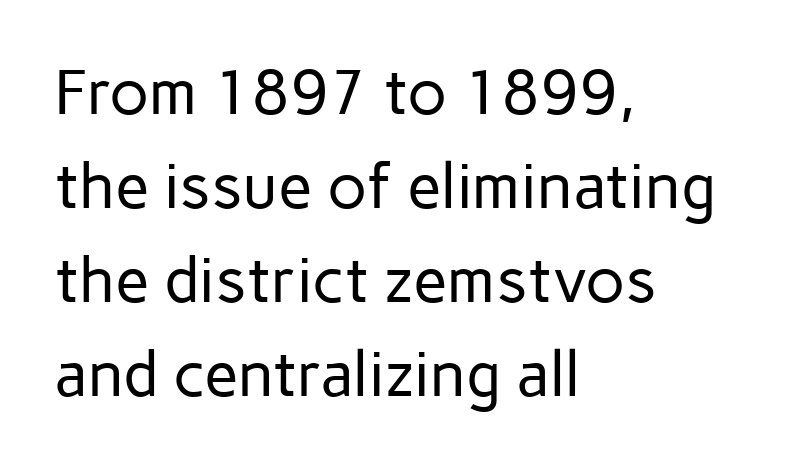
The image shows 63 px regular-weight sans-serif type, upright; set left-aligned, normal line spacing (1.49x), normal letter spacing, not underlined; low stroke contrast and a medium x-height.
